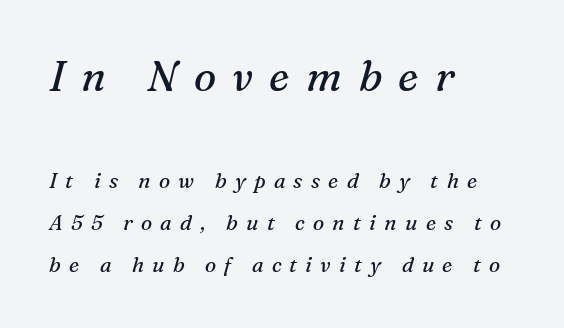
{"serif": "yes", "italic": "yes", "lean": "right", "slant_degrees": 16, "bold": "no", "weight": "regular", "width": "normal", "stroke_contrast": "medium", "x_height": "medium", "monospaced": "no", "underline": "no", "align": "left", "line_spacing": "loose", "line_spacing_ratio": 2.01, "letter_spacing": "wide", "letter_spacing_em": 0.39, "larger_block": "first", "size_ratio": 2.0, "glyph_px": 42}
